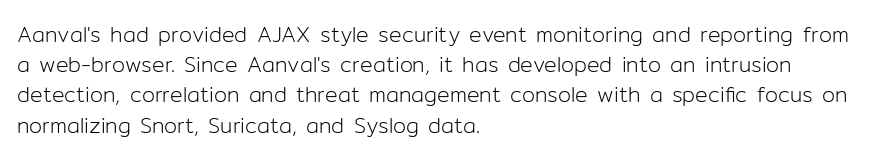
{"italic": "no", "bold": "no", "underline": "no", "align": "left", "line_spacing": "normal", "line_spacing_ratio": 1.44, "letter_spacing": "normal", "letter_spacing_em": 0.0, "glyph_px": 21}
